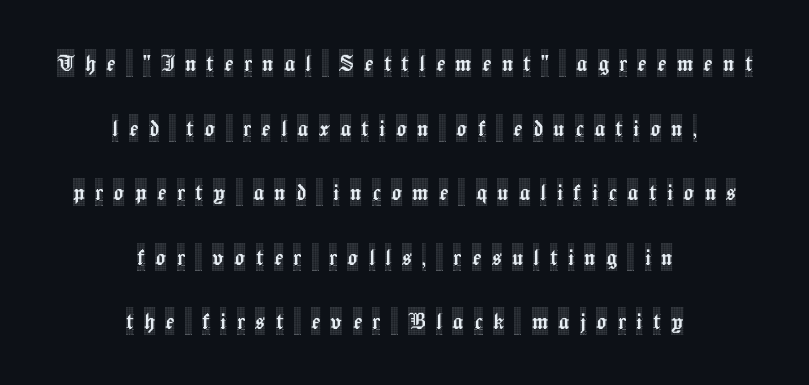
Q: Is the text italic (slanted)? A: No, it is upright.
Q: Is the text underlined? A: No.
Q: How is the paragraph aligned? A: Centered.
Q: Is the spacing between letters normal or unusually wide? A: Unusually wide.
Q: Is the spacing between lines tight, normal or loose? A: Loose.
